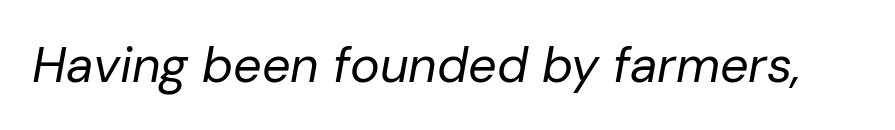
The letters sit at their default tracking, neither squeezed nor spread. Looks like regular typesetting: each glyph gets only the width it needs. The space beneath each line is pristine and unruled. Stem width sits at or under what a default text font uses. Italic: yes, the glyphs are oblique.
